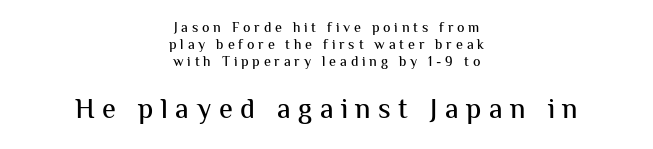
{"serif": "no", "italic": "no", "width": "normal", "stroke_contrast": "medium", "x_height": "medium", "monospaced": "no", "underline": "no", "align": "center", "line_spacing_ratio": 1.22, "letter_spacing": "wide", "letter_spacing_em": 0.27, "larger_block": "second", "size_ratio": 2.0, "glyph_px": 28}
